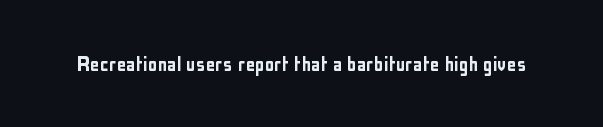
{"italic": "no", "underline": "no", "letter_spacing": "normal", "letter_spacing_em": 0.0, "glyph_px": 24}
